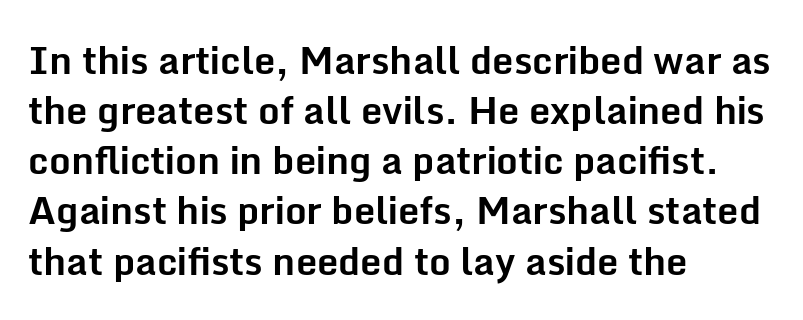
Q: Is the text bold? A: Yes.
Q: Is the text italic (slanted)? A: No, it is upright.
Q: Is the typeface a serif or a sans-serif typeface? A: Sans-serif.
Q: Is the text underlined? A: No.
Q: How is the paragraph aligned? A: Left-aligned.
Q: Is the spacing between letters normal or unusually wide? A: Normal.
Q: Is the spacing between lines tight, normal or loose? A: Normal.
Q: Width (condensed, normal, or wide)? A: Normal.
Q: Stroke contrast? A: Low.
Q: x-height? A: Medium.
Q: Monospaced? A: No.
